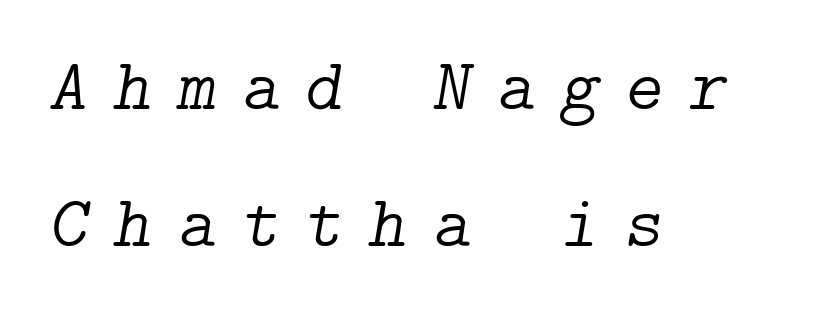
{"serif": "yes", "italic": "yes", "lean": "right", "slant_degrees": 9, "bold": "no", "weight": "light", "width": "normal", "stroke_contrast": "low", "x_height": "medium", "underline": "no", "align": "left", "line_spacing_ratio": 1.88, "letter_spacing": "wide", "letter_spacing_em": 0.35, "glyph_px": 73}
